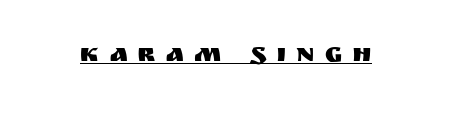
The image shows 26 px text type, upright; set unusually wide letter spacing (+0.38 em), underlined.
